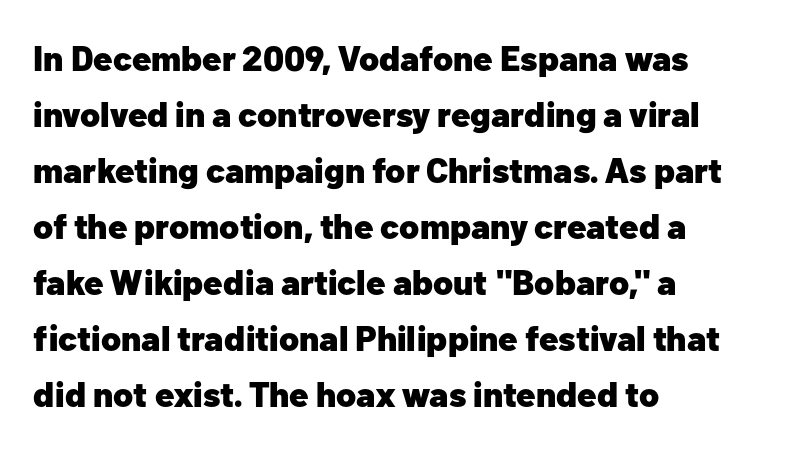
Q: Is the text bold? A: Yes.
Q: Is the text italic (slanted)? A: No, it is upright.
Q: Is the typeface a serif or a sans-serif typeface? A: Sans-serif.
Q: Is the text underlined? A: No.
Q: How is the paragraph aligned? A: Left-aligned.
Q: Is the spacing between letters normal or unusually wide? A: Normal.
Q: Is the spacing between lines tight, normal or loose? A: Normal.
Q: Width (condensed, normal, or wide)? A: Normal.
Q: Stroke contrast? A: Low.
Q: x-height? A: Medium.
Q: Monospaced? A: No.
